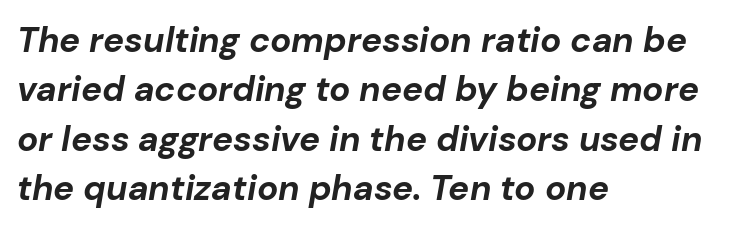
The image shows 35 px bold type, italic (leaning right); set left-aligned, normal line spacing (1.41x), normal letter spacing, not underlined; low stroke contrast and a medium x-height.
